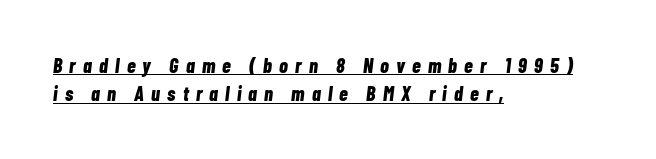
Q: Is the text bold? A: Yes.
Q: Is the text italic (slanted)? A: Yes, it leans right by about 7 degrees.
Q: Is the text underlined? A: Yes.
Q: How is the paragraph aligned? A: Left-aligned.
Q: Is the spacing between letters normal or unusually wide? A: Unusually wide.
Q: Is the spacing between lines tight, normal or loose? A: Normal.
